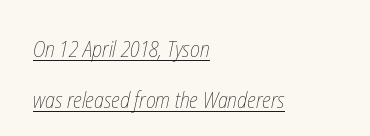
{"bold": "no", "underline": "yes", "align": "left", "line_spacing": "loose", "line_spacing_ratio": 2.34, "letter_spacing": "normal", "letter_spacing_em": 0.0, "glyph_px": 22}
